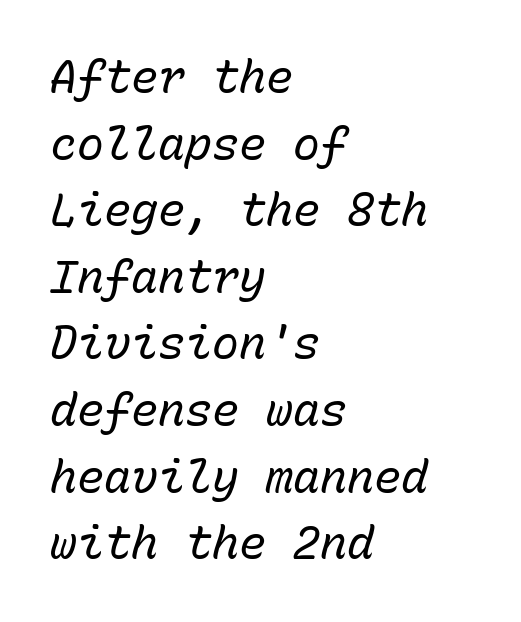
{"italic": "yes", "lean": "right", "slant_degrees": 15, "bold": "no", "weight": "regular", "width": "normal", "stroke_contrast": "low", "x_height": "medium", "monospaced": "yes", "underline": "no", "align": "left", "line_spacing": "normal", "line_spacing_ratio": 1.48, "letter_spacing": "normal", "letter_spacing_em": 0.0, "glyph_px": 45}
